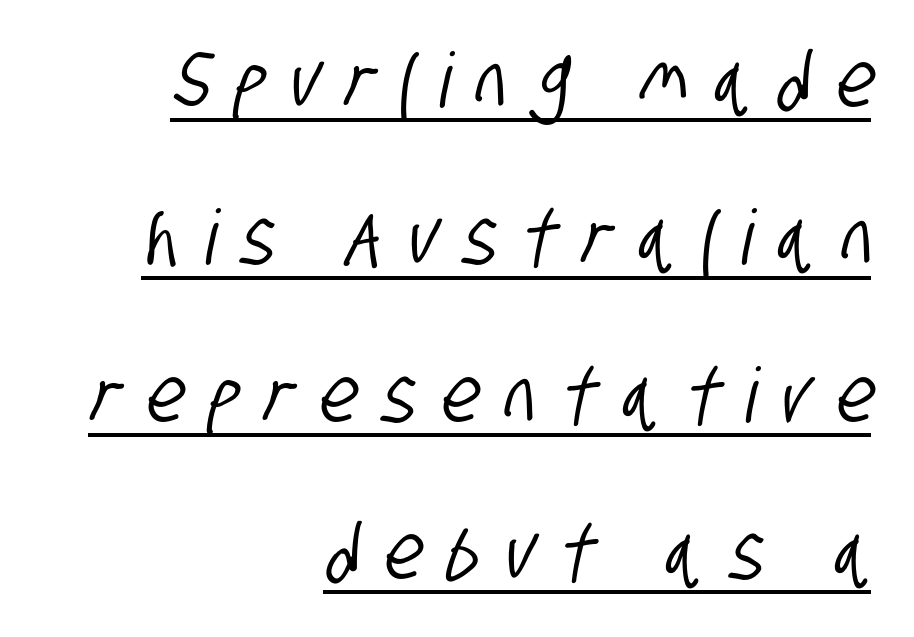
The leading is generous, giving the passage an open texture. Is this a sans? Yes — the strokes have no serifs. The typesetter chose a ragged-left arrangement here. The letters advance in unequal steps, a hallmark of proportional type. The glyphs are accompanied by a horizontal stroke just below them. Loose tracking; the words dissolve into strings of separated letters.
